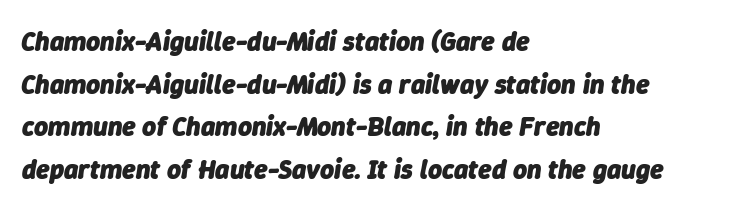
Q: Is the text bold? A: Yes.
Q: Is the text italic (slanted)? A: Yes, it leans right by about 9 degrees.
Q: Is the text underlined? A: No.
Q: How is the paragraph aligned? A: Left-aligned.
Q: Is the spacing between letters normal or unusually wide? A: Normal.
Q: Is the spacing between lines tight, normal or loose? A: Normal.
